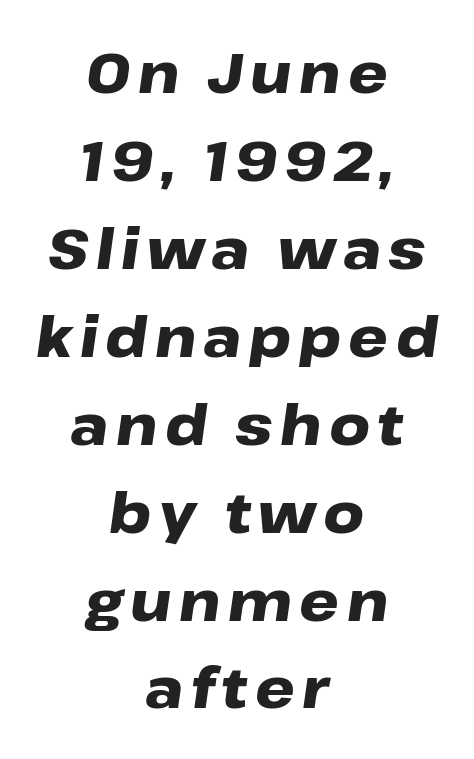
Q: Is the text bold? A: Yes.
Q: Is the text italic (slanted)? A: Yes, it leans right by about 8 degrees.
Q: Is the text underlined? A: No.
Q: How is the paragraph aligned? A: Centered.
Q: Is the spacing between lines tight, normal or loose? A: Normal.
Q: Width (condensed, normal, or wide)? A: Wide.
Q: Stroke contrast? A: Low.
Q: x-height? A: Medium.
Q: Monospaced? A: No.
